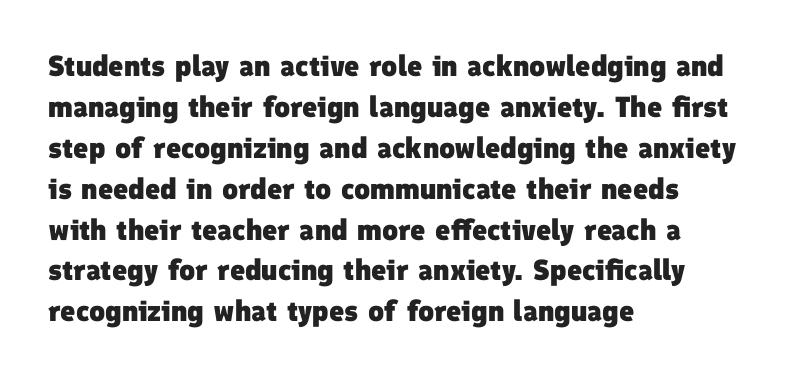
The letters are bold, with thick, heavy strokes. Interline gaps are of average width in this sample. These lines are composed in type without serifs. The space beneath each line is pristine and unruled. The text block is weighted toward the left margin, trailing off unevenly rightward.
